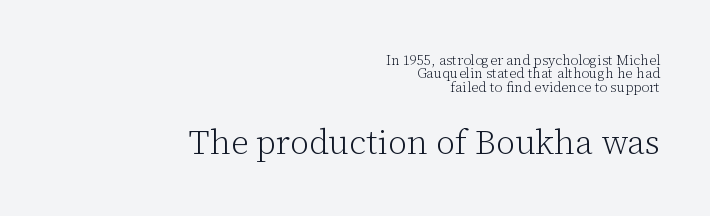
Q: Is the text bold? A: No.
Q: Is the text italic (slanted)? A: No, it is upright.
Q: Is the typeface a serif or a sans-serif typeface? A: Serif.
Q: Is the text underlined? A: No.
Q: How is the paragraph aligned? A: Right-aligned.
Q: Is the spacing between letters normal or unusually wide? A: Normal.
Q: Is the spacing between lines tight, normal or loose? A: Tight.
Q: Which block of text is set in a larger size, the first (top) or the second (bottom)? A: The second (bottom) one.
Q: Width (condensed, normal, or wide)? A: Normal.
Q: Stroke contrast? A: Low.
Q: x-height? A: Medium.
Q: Monospaced? A: No.
